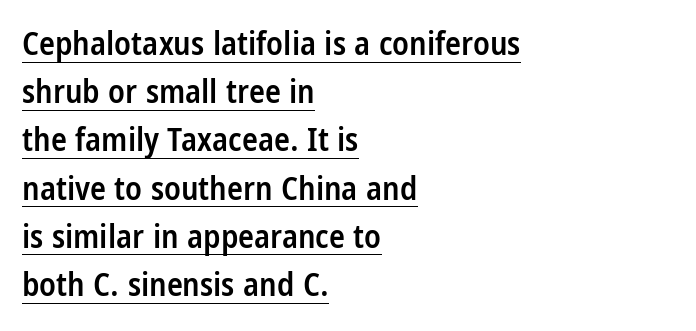
The image shows 33 px semibold, condensed sans-serif type, upright; set left-aligned, normal line spacing (1.46x), normal letter spacing, underlined; low stroke contrast and a large x-height.
